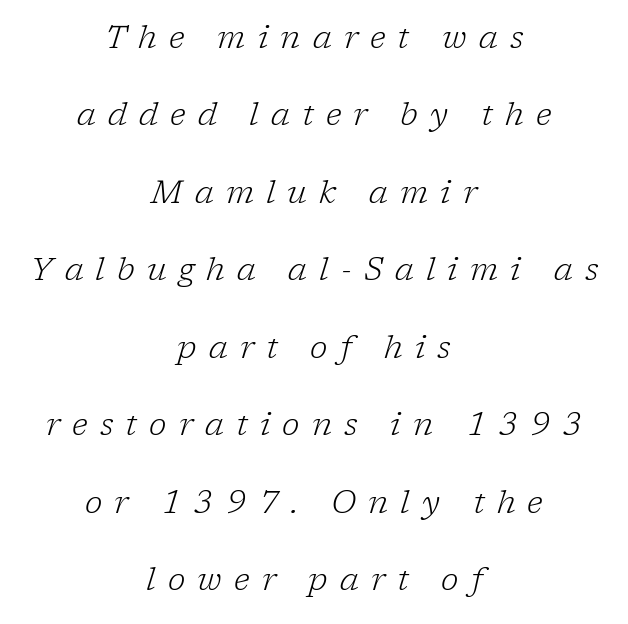
{"serif": "yes", "italic": "yes", "lean": "right", "slant_degrees": 17, "bold": "no", "weight": "light", "width": "normal", "stroke_contrast": "low", "x_height": "medium", "monospaced": "no", "underline": "no", "align": "center", "line_spacing": "loose", "line_spacing_ratio": 2.42, "letter_spacing": "wide", "letter_spacing_em": 0.38, "glyph_px": 32}
